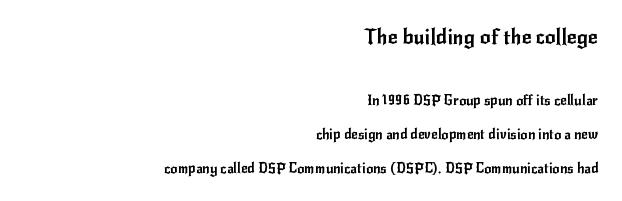
Q: Is the text italic (slanted)? A: No, it is upright.
Q: Is the text underlined? A: No.
Q: How is the paragraph aligned? A: Right-aligned.
Q: Is the spacing between letters normal or unusually wide? A: Normal.
Q: Is the spacing between lines tight, normal or loose? A: Loose.
Q: Which block of text is set in a larger size, the first (top) or the second (bottom)? A: The first (top) one.
